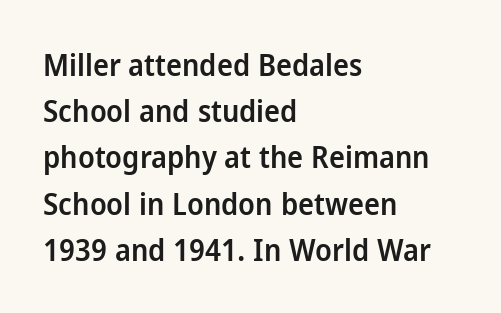
{"serif": "no", "italic": "no", "bold": "semi", "weight": "semibold", "width": "normal", "stroke_contrast": "low", "x_height": "medium", "monospaced": "no", "underline": "no", "align": "left", "line_spacing": "normal", "line_spacing_ratio": 1.54, "letter_spacing": "normal", "letter_spacing_em": 0.0, "glyph_px": 30}
